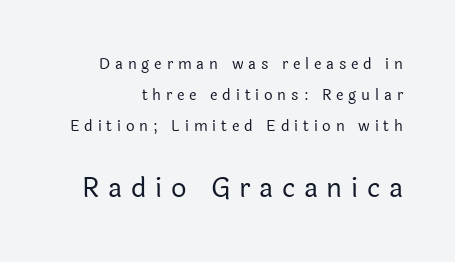
The image shows 27 px text type, upright; set loose line spacing (2.07x), unusually wide letter spacing (+0.32 em), not underlined; the second (bottom) block is 1.8x larger.
